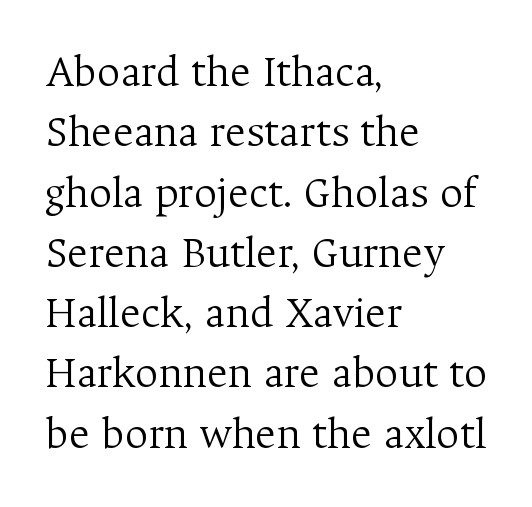
The image shows 45 px light serif type, upright; set left-aligned, normal line spacing (1.34x), normal letter spacing, not underlined; medium stroke contrast and a medium x-height.
